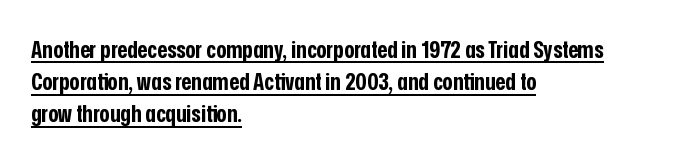
This rendering leaves character spacing at its baseline value. Notice how the passage keeps a crisp vertical edge on the left only. Each line of the rendering has a horizontal stroke beneath the glyphs. Baseline-to-baseline distance is the conventional proportion of letter height.
